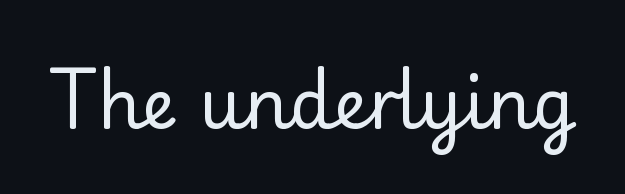
Weight: regular or lighter. Quick note: underline off. No italicization has been applied; the sample stays upright. The type family on display is of the sans-serif kind.
